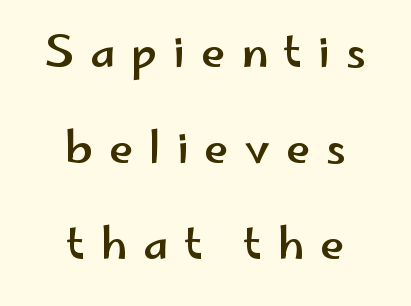
Q: Is the text italic (slanted)? A: No, it is upright.
Q: Is the typeface a serif or a sans-serif typeface? A: Sans-serif.
Q: Is the text underlined? A: No.
Q: How is the paragraph aligned? A: Centered.
Q: Is the spacing between letters normal or unusually wide? A: Unusually wide.
Q: Is the spacing between lines tight, normal or loose? A: Loose.
Q: Width (condensed, normal, or wide)? A: Wide.
Q: Stroke contrast? A: Low.
Q: x-height? A: Small.
Q: Monospaced? A: No.
